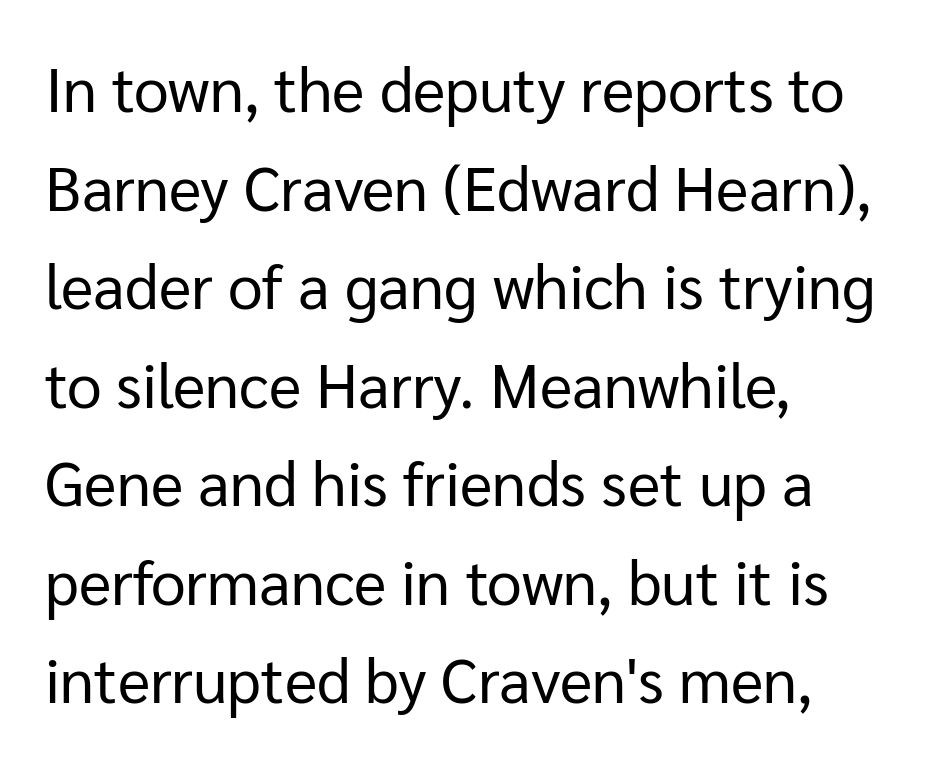
Q: Is the text bold? A: No.
Q: Is the text italic (slanted)? A: No, it is upright.
Q: Is the typeface a serif or a sans-serif typeface? A: Sans-serif.
Q: Is the text underlined? A: No.
Q: How is the paragraph aligned? A: Left-aligned.
Q: Is the spacing between letters normal or unusually wide? A: Normal.
Q: Is the spacing between lines tight, normal or loose? A: Normal.
Q: Width (condensed, normal, or wide)? A: Normal.
Q: Stroke contrast? A: Low.
Q: x-height? A: Medium.
Q: Monospaced? A: No.
